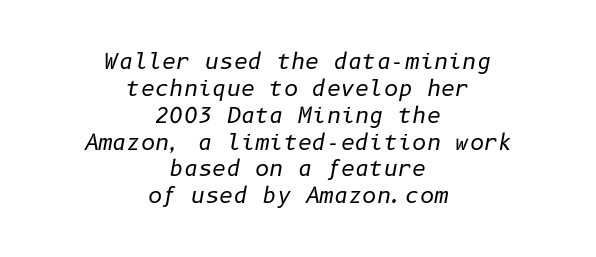
Honestly, there is no underline to notice here at all. One-word summary of the alignment: center. Is the type slanted? Yes — the strokes lean at a clear angle. This reads as an unemphasized weight, regular at the heaviest.
